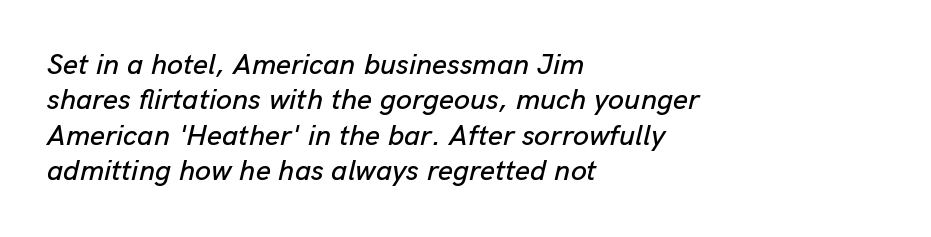
{"italic": "yes", "lean": "right", "slant_degrees": 13, "width": "normal", "stroke_contrast": "low", "x_height": "medium", "monospaced": "no", "underline": "no", "align": "left", "line_spacing_ratio": 1.22, "letter_spacing": "normal", "letter_spacing_em": 0.0, "glyph_px": 29}
